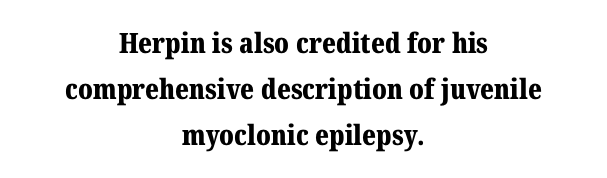
{"serif": "yes", "italic": "no", "bold": "yes", "weight": "bold", "width": "normal", "stroke_contrast": "medium", "x_height": "medium", "monospaced": "no", "underline": "no", "align": "center", "line_spacing": "normal", "line_spacing_ratio": 1.65, "letter_spacing": "normal", "letter_spacing_em": 0.0, "glyph_px": 28}
